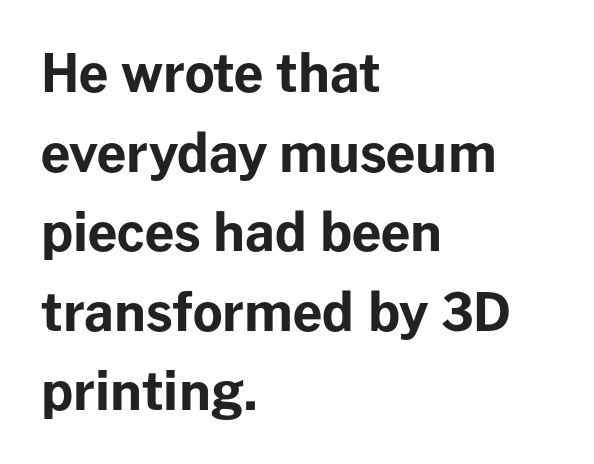
Q: Is the text bold? A: Yes.
Q: Is the text italic (slanted)? A: No, it is upright.
Q: Is the typeface a serif or a sans-serif typeface? A: Sans-serif.
Q: Is the text underlined? A: No.
Q: How is the paragraph aligned? A: Left-aligned.
Q: Is the spacing between letters normal or unusually wide? A: Normal.
Q: Is the spacing between lines tight, normal or loose? A: Normal.
Q: Width (condensed, normal, or wide)? A: Normal.
Q: Stroke contrast? A: Low.
Q: x-height? A: Medium.
Q: Monospaced? A: No.
